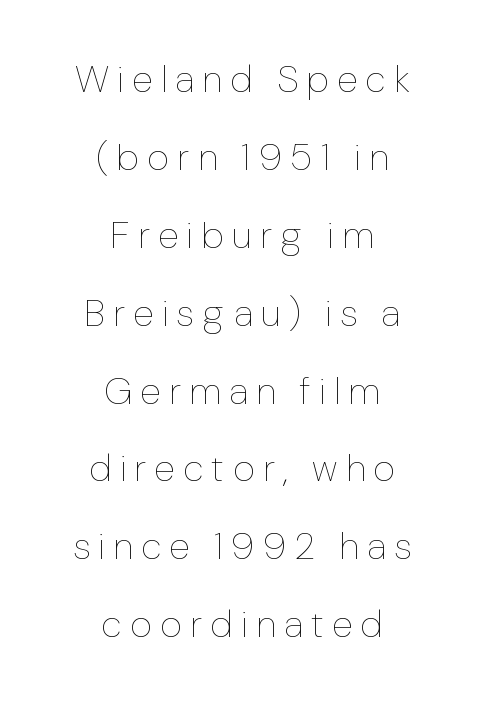
Someone cranked the tracking dial way up on this one. Reading down the column, the eye jumps a long way to each next line. Check the space under the baseline: it is left empty. Every row of glyphs is offset so its center matches the block's center.
